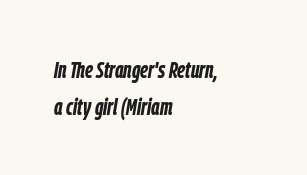
Rows of type keep a routine distance in the vertical direction. Posture: slanted. Emphasis by weight is at full strength: bold. The face used here is rendered with its standard letterfit. Line beginnings align vertically; line endings do not. Unmarked baselines from the first word to the last.
